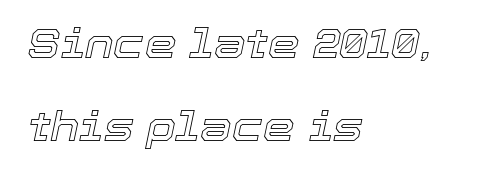
{"italic": "yes", "lean": "right", "slant_degrees": 12, "width": "normal", "x_height": "medium", "monospaced": "no", "underline": "no", "align": "left", "line_spacing": "loose", "line_spacing_ratio": 2.07, "letter_spacing": "normal", "letter_spacing_em": 0.0, "glyph_px": 40}
